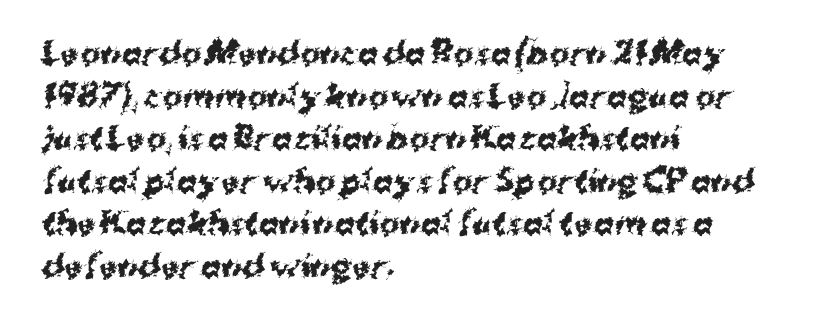
The typesetter chose a ragged-right arrangement here. This sample uses plain, unmodified letter spacing. These lines are composed in type without serifs.
